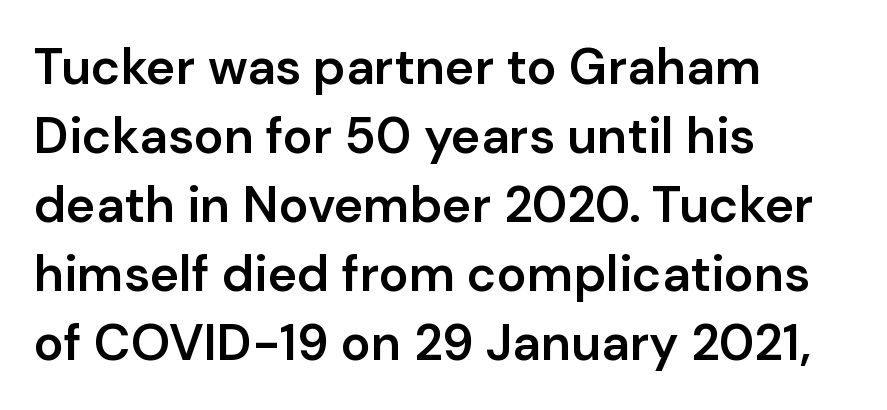
{"serif": "no", "italic": "no", "bold": "semi", "weight": "semibold", "width": "normal", "stroke_contrast": "low", "x_height": "medium", "monospaced": "no", "underline": "no", "align": "left", "line_spacing": "normal", "line_spacing_ratio": 1.38, "letter_spacing": "normal", "letter_spacing_em": 0.0, "glyph_px": 50}
